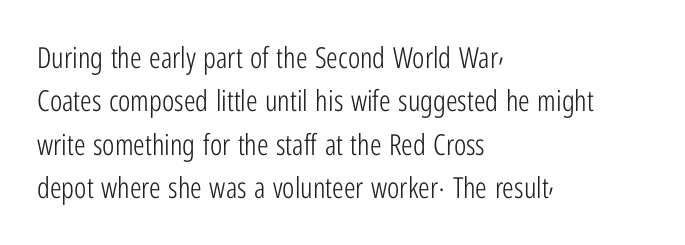
Q: Is the text bold? A: No.
Q: Is the text italic (slanted)? A: No, it is upright.
Q: Is the typeface a serif or a sans-serif typeface? A: Sans-serif.
Q: Is the text underlined? A: No.
Q: How is the paragraph aligned? A: Left-aligned.
Q: Is the spacing between letters normal or unusually wide? A: Normal.
Q: Is the spacing between lines tight, normal or loose? A: Normal.
Q: Width (condensed, normal, or wide)? A: Condensed.
Q: Stroke contrast? A: Low.
Q: x-height? A: Medium.
Q: Monospaced? A: No.
